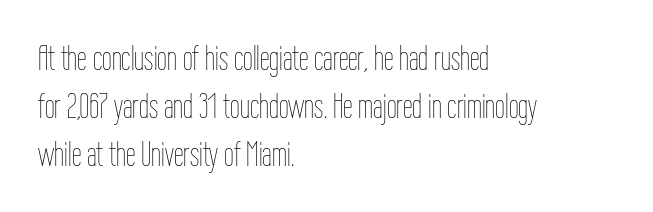
The image shows 35 px thin, condensed type, upright; set left-aligned, normal line spacing (1.37x), normal letter spacing, not underlined; low stroke contrast and a medium x-height.
